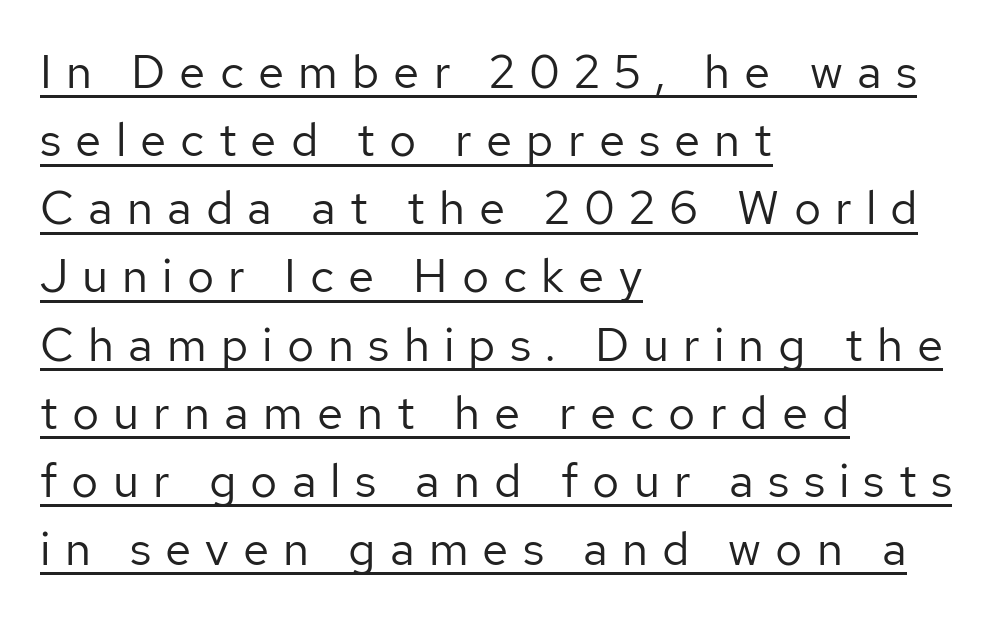
The image shows 47 px regular-weight sans-serif type, upright; set left-aligned, normal line spacing (1.45x), unusually wide letter spacing (+0.3 em), underlined; low stroke contrast and a medium x-height.
